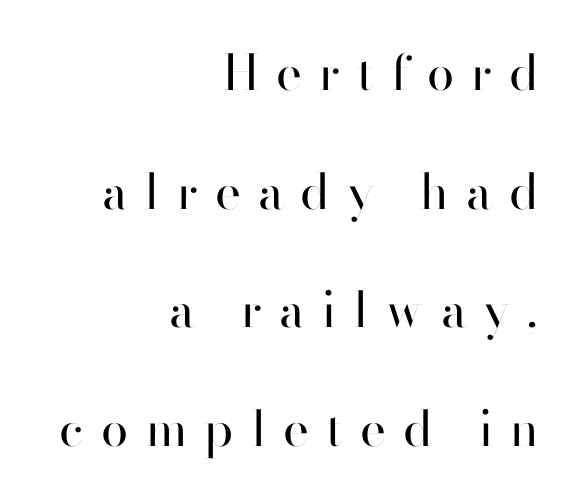
The image shows 49 px regular-weight sans-serif type, upright; set right-aligned, loose line spacing (2.42x), unusually wide letter spacing (+0.35 em), not underlined; high stroke contrast and a small x-height.
